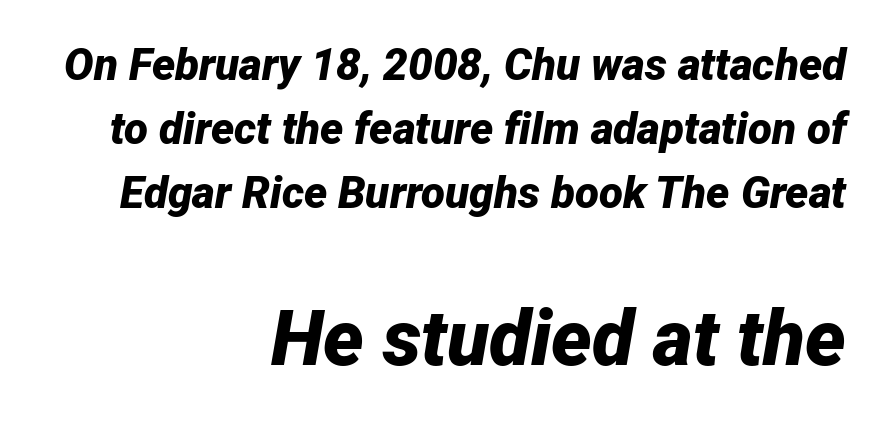
The image shows 77 px bold type, italic (leaning right); set right-aligned, normal line spacing (1.46x), normal letter spacing, not underlined; the second (bottom) block is 1.75x larger; low stroke contrast and a medium x-height.
